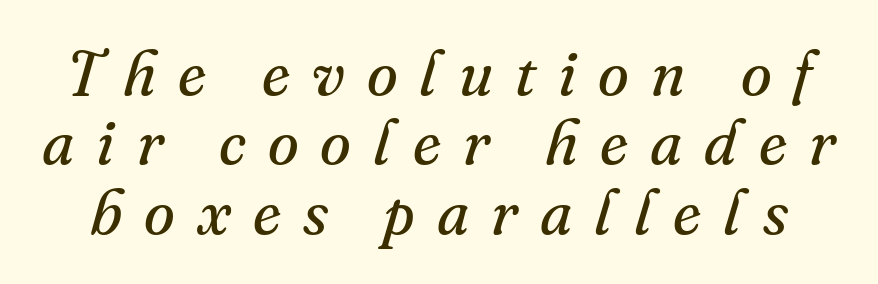
Q: Is the text bold? A: No.
Q: Is the text italic (slanted)? A: Yes, it leans right by about 16 degrees.
Q: Is the typeface a serif or a sans-serif typeface? A: Serif.
Q: Is the text underlined? A: No.
Q: Is the spacing between letters normal or unusually wide? A: Unusually wide.
Q: Is the spacing between lines tight, normal or loose? A: Tight.
Q: Width (condensed, normal, or wide)? A: Normal.
Q: Stroke contrast? A: Medium.
Q: x-height? A: Small.
Q: Monospaced? A: No.
